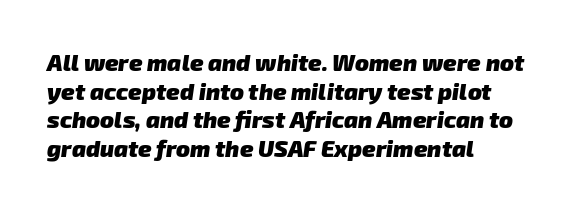
The image shows 23 px bold type; set left-aligned, line spacing 1.24x, normal letter spacing, not underlined.
